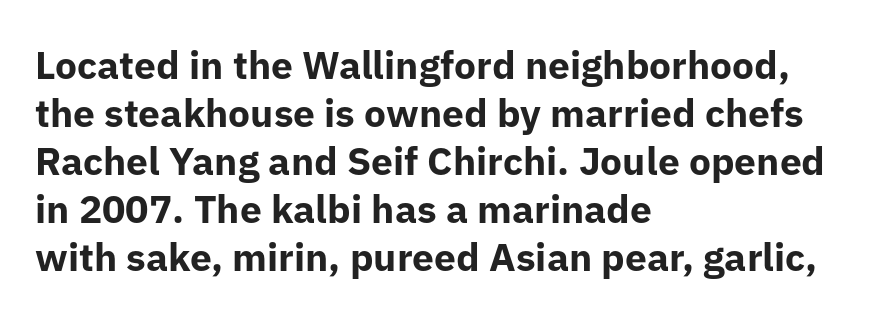
Q: Is the text bold? A: Yes.
Q: Is the text italic (slanted)? A: No, it is upright.
Q: Is the typeface a serif or a sans-serif typeface? A: Sans-serif.
Q: Is the text underlined? A: No.
Q: How is the paragraph aligned? A: Left-aligned.
Q: Is the spacing between letters normal or unusually wide? A: Normal.
Q: Width (condensed, normal, or wide)? A: Normal.
Q: Stroke contrast? A: Low.
Q: x-height? A: Medium.
Q: Monospaced? A: No.
